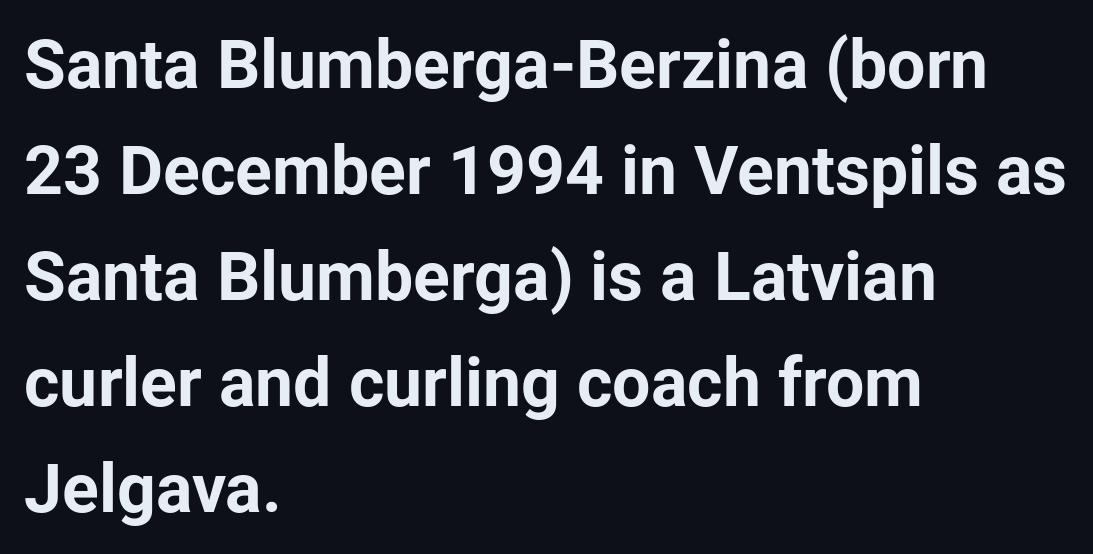
These lines carry a lot of weight — the face is fully bold. Each row of text sits above clean, open space. The space between consecutive lines is moderate. Alignment: flush left. Characters follow at the spacing the type designer built in.
